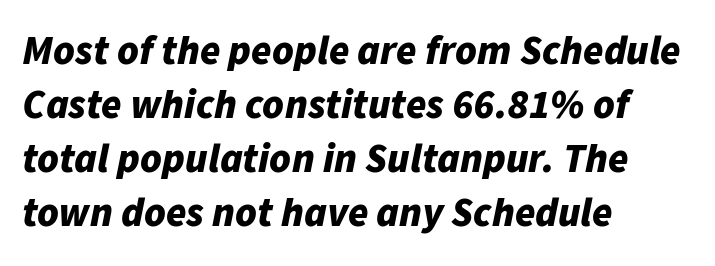
{"italic": "yes", "lean": "right", "slant_degrees": 11, "bold": "yes", "weight": "bold", "width": "normal", "stroke_contrast": "low", "x_height": "medium", "monospaced": "no", "underline": "no", "align": "left", "line_spacing": "normal", "line_spacing_ratio": 1.32, "letter_spacing": "normal", "letter_spacing_em": 0.0, "glyph_px": 41}
